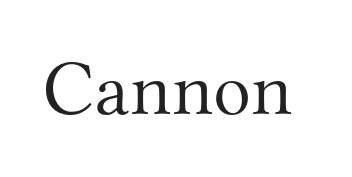
{"serif": "yes", "italic": "no", "bold": "no", "weight": "light", "width": "normal", "stroke_contrast": "medium", "x_height": "small", "monospaced": "no", "underline": "no", "letter_spacing": "normal", "letter_spacing_em": 0.0, "glyph_px": 79}
